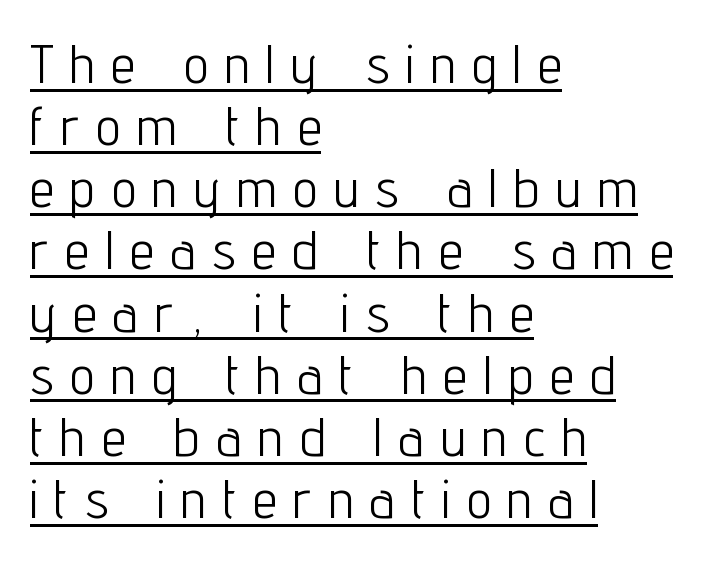
The image shows 55 px light, condensed sans-serif type, upright; set left-aligned, tight line spacing (1.13x), unusually wide letter spacing (+0.31 em), underlined; low stroke contrast and a medium x-height.
